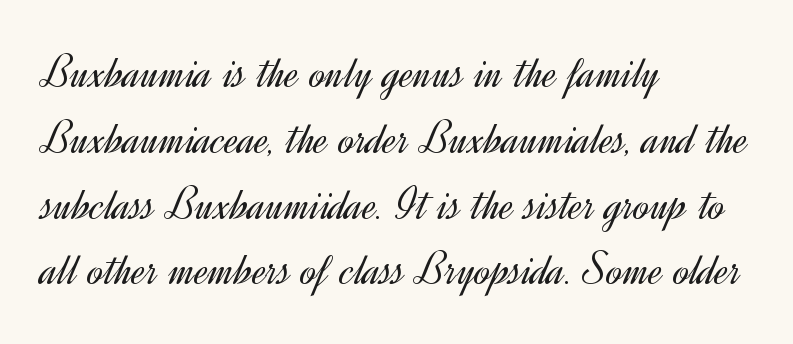
The image shows 48 px light sans-serif type; set left-aligned, normal line spacing (1.37x), normal letter spacing, not underlined; a small x-height.
